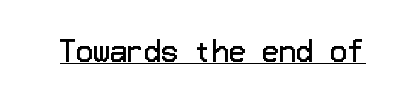
Q: Is the text bold? A: No.
Q: Is the text italic (slanted)? A: No, it is upright.
Q: Is the typeface a serif or a sans-serif typeface? A: Sans-serif.
Q: Is the text underlined? A: Yes.
Q: Is the spacing between letters normal or unusually wide? A: Normal.
Q: Width (condensed, normal, or wide)? A: Normal.
Q: Stroke contrast? A: Low.
Q: x-height? A: Medium.
